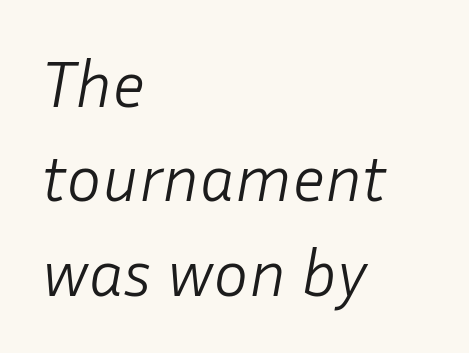
The image shows 66 px light type, italic (leaning right); set left-aligned, normal line spacing (1.43x), normal letter spacing, not underlined; low stroke contrast and a medium x-height.
